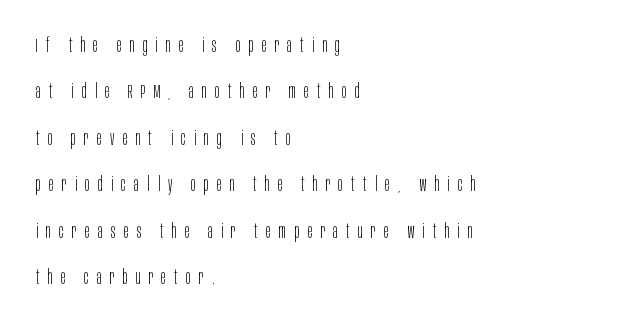
The paragraph has a hard left edge and a soft right edge. Between one letter and the next there's a generous, obvious gap. Check the space under the baseline: it is left empty. Line spacing here is loose. The weight would be labelled regular, book, light, or lighter still.
